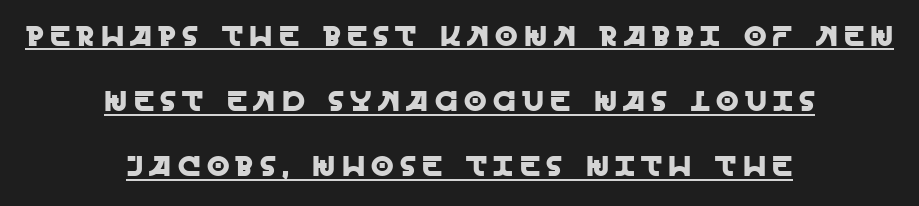
Q: Is the text italic (slanted)? A: No, it is upright.
Q: Is the typeface a serif or a sans-serif typeface? A: Sans-serif.
Q: Is the text underlined? A: Yes.
Q: How is the paragraph aligned? A: Centered.
Q: Is the spacing between letters normal or unusually wide? A: Unusually wide.
Q: Is the spacing between lines tight, normal or loose? A: Loose.
Q: Width (condensed, normal, or wide)? A: Normal.
Q: x-height? A: Large.
Q: Monospaced? A: No.
